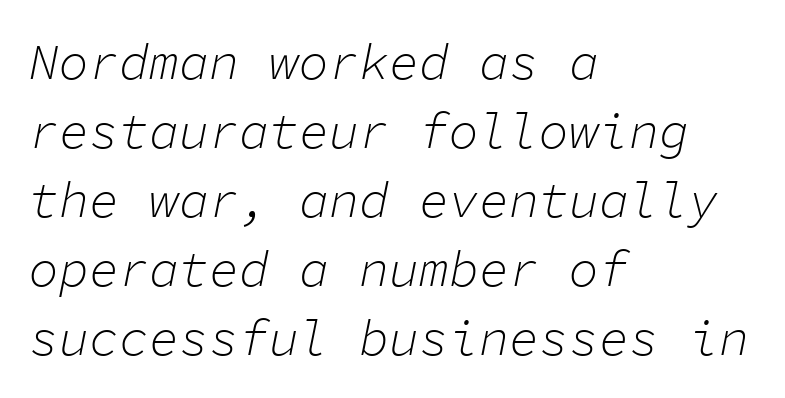
{"italic": "yes", "lean": "right", "slant_degrees": 11, "bold": "no", "weight": "light", "width": "normal", "stroke_contrast": "low", "x_height": "medium", "monospaced": "yes", "underline": "no", "align": "left", "line_spacing": "normal", "line_spacing_ratio": 1.38, "letter_spacing": "normal", "letter_spacing_em": 0.0, "glyph_px": 50}
